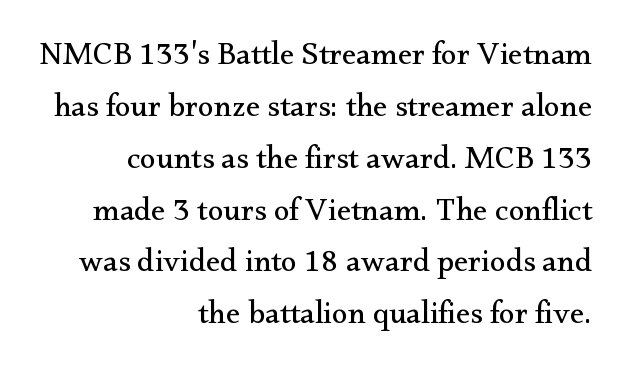
The letters look calm and open, with moderate or lighter stems. Each letter keeps its own natural width here, so spacing adapts to shape. Nope, not italic — everything's standing straight. The typeface chosen for these lines features serifs. Layout note: lines flush right.
